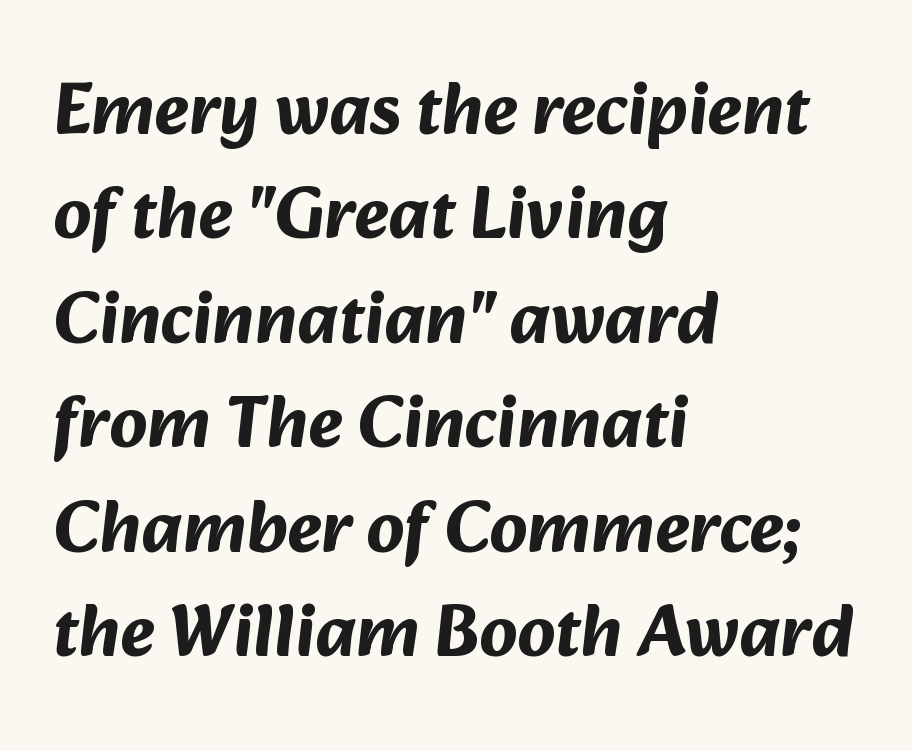
Q: Is the text bold? A: Yes.
Q: Is the typeface a serif or a sans-serif typeface? A: Sans-serif.
Q: Is the text underlined? A: No.
Q: How is the paragraph aligned? A: Left-aligned.
Q: Is the spacing between letters normal or unusually wide? A: Normal.
Q: Is the spacing between lines tight, normal or loose? A: Normal.
Q: Width (condensed, normal, or wide)? A: Normal.
Q: Stroke contrast? A: Medium.
Q: x-height? A: Medium.
Q: Monospaced? A: No.
